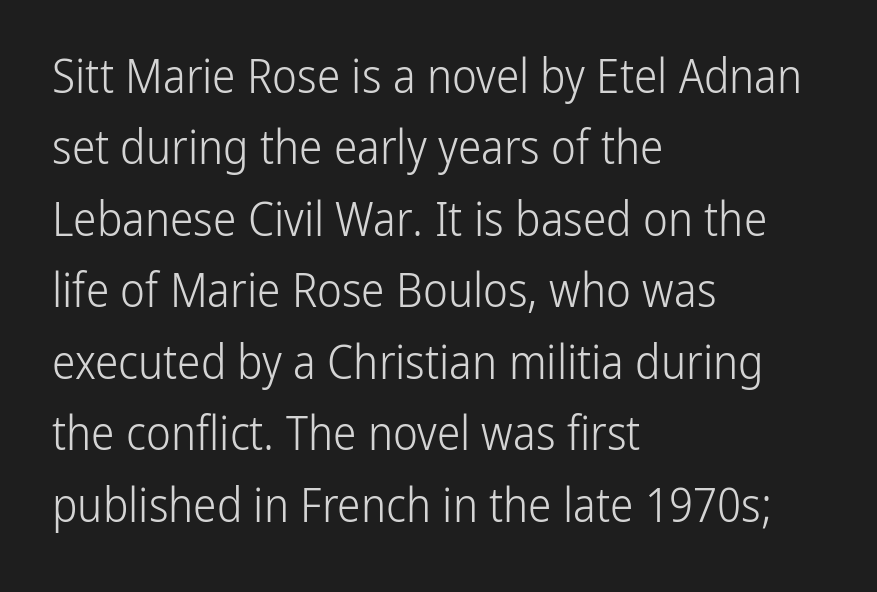
{"serif": "no", "italic": "no", "bold": "no", "weight": "light", "width": "condensed", "stroke_contrast": "low", "x_height": "medium", "monospaced": "no", "underline": "no", "align": "left", "line_spacing": "normal", "line_spacing_ratio": 1.52, "letter_spacing": "normal", "letter_spacing_em": 0.0, "glyph_px": 47}
